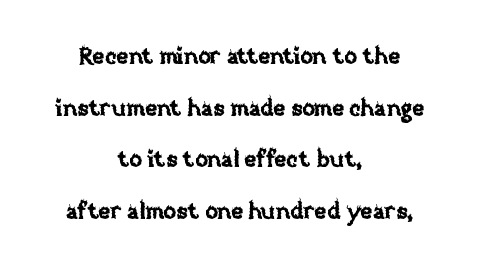
Q: Is the text italic (slanted)? A: No, it is upright.
Q: Is the text underlined? A: No.
Q: How is the paragraph aligned? A: Centered.
Q: Is the spacing between letters normal or unusually wide? A: Normal.
Q: Is the spacing between lines tight, normal or loose? A: Loose.
